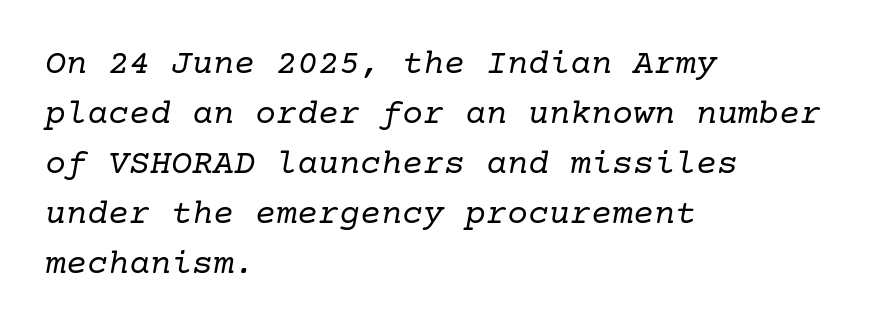
I'd call this a serif setting — the letters wear small feet. Yep, that's italic — everything's leaning. The typeface has the unassuming heft of standard copy or less. Leading matches the norm, producing a regular column.
